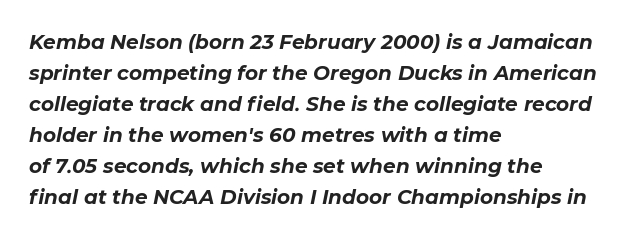
Q: Is the text bold? A: Yes.
Q: Is the text italic (slanted)? A: Yes, it leans right by about 11 degrees.
Q: Is the text underlined? A: No.
Q: How is the paragraph aligned? A: Left-aligned.
Q: Is the spacing between letters normal or unusually wide? A: Normal.
Q: Is the spacing between lines tight, normal or loose? A: Normal.
